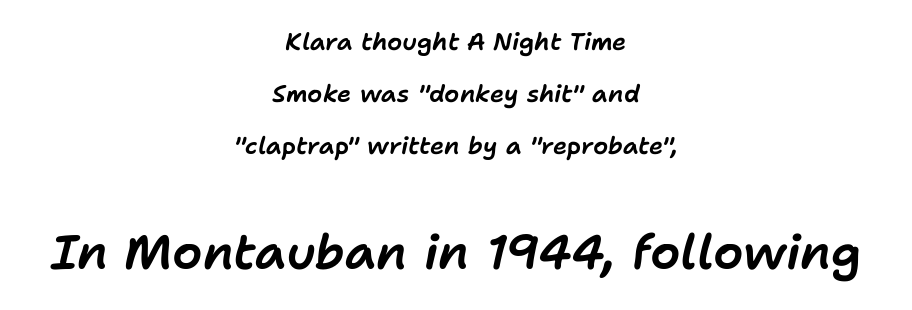
Q: Is the text italic (slanted)? A: Yes, it leans right by about 11 degrees.
Q: Is the text underlined? A: No.
Q: How is the paragraph aligned? A: Centered.
Q: Is the spacing between letters normal or unusually wide? A: Normal.
Q: Is the spacing between lines tight, normal or loose? A: Loose.
Q: Which block of text is set in a larger size, the first (top) or the second (bottom)? A: The second (bottom) one.
Q: Width (condensed, normal, or wide)? A: Normal.
Q: Stroke contrast? A: Low.
Q: x-height? A: Medium.
Q: Monospaced? A: No.
